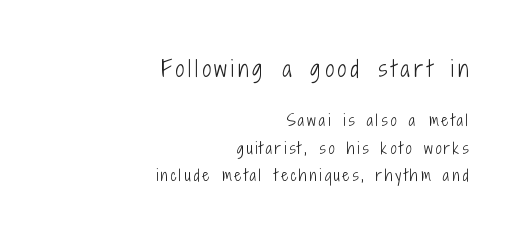
Q: Is the text bold? A: No.
Q: Is the text italic (slanted)? A: No, it is upright.
Q: Is the text underlined? A: No.
Q: How is the paragraph aligned? A: Right-aligned.
Q: Which block of text is set in a larger size, the first (top) or the second (bottom)? A: The first (top) one.
